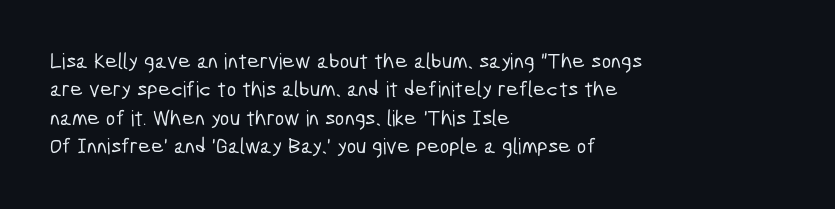
Q: Is the text underlined? A: No.
Q: How is the paragraph aligned? A: Left-aligned.
Q: Is the spacing between letters normal or unusually wide? A: Normal.
Q: Is the spacing between lines tight, normal or loose? A: Normal.
